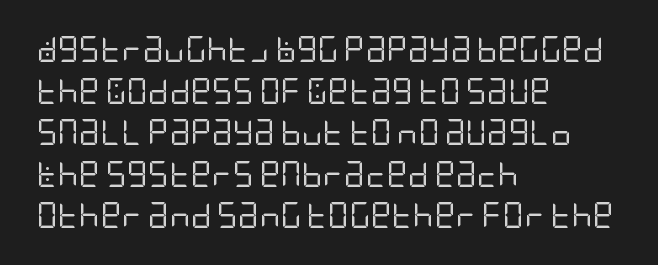
Q: Is the text bold? A: No.
Q: Is the text italic (slanted)? A: No, it is upright.
Q: Is the text underlined? A: No.
Q: How is the paragraph aligned? A: Left-aligned.
Q: Is the spacing between letters normal or unusually wide? A: Normal.
Q: Is the spacing between lines tight, normal or loose? A: Normal.
